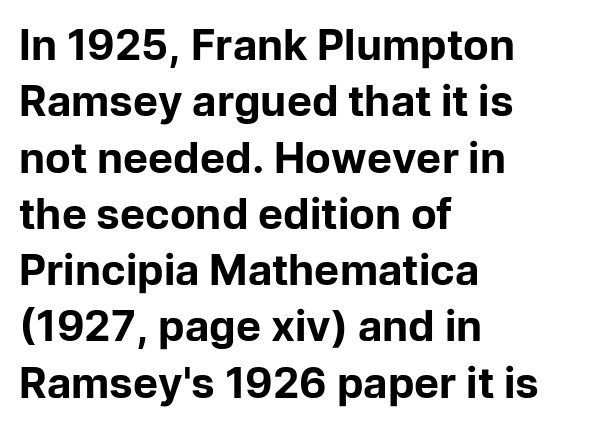
The image shows 42 px bold sans-serif type, upright; set left-aligned, normal line spacing (1.34x), normal letter spacing, not underlined; low stroke contrast and a medium x-height.
